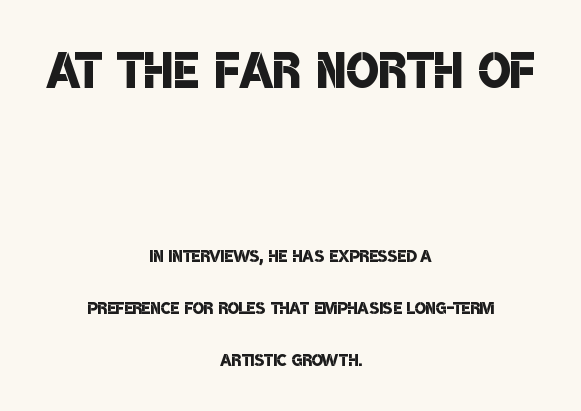
Q: Is the text bold? A: Semi-bold.
Q: Is the typeface a serif or a sans-serif typeface? A: Sans-serif.
Q: Is the text underlined? A: No.
Q: How is the paragraph aligned? A: Centered.
Q: Is the spacing between letters normal or unusually wide? A: Normal.
Q: Is the spacing between lines tight, normal or loose? A: Loose.
Q: Which block of text is set in a larger size, the first (top) or the second (bottom)? A: The first (top) one.
Q: Width (condensed, normal, or wide)? A: Condensed.
Q: Stroke contrast? A: Low.
Q: x-height? A: Large.
Q: Monospaced? A: No.
